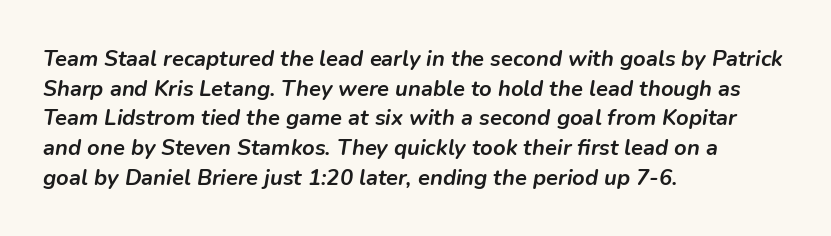
{"italic": "yes", "lean": "right", "slant_degrees": 9, "bold": "yes", "underline": "no", "align": "left", "line_spacing": "normal", "line_spacing_ratio": 1.35, "letter_spacing": "normal", "letter_spacing_em": 0.0, "glyph_px": 22}
